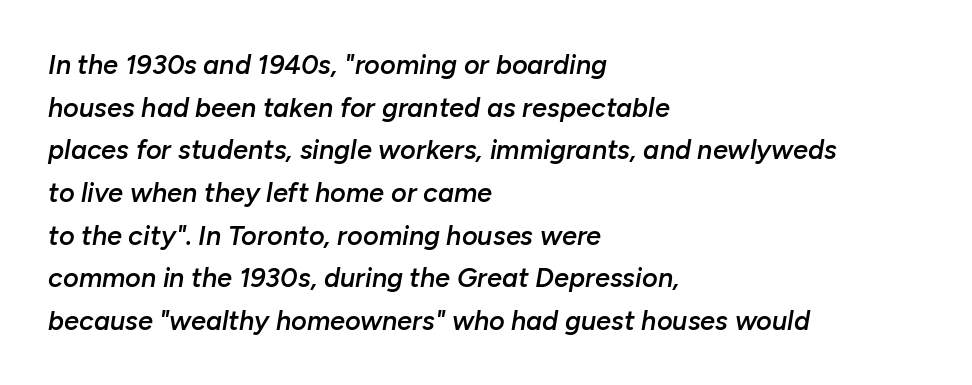
{"italic": "yes", "lean": "right", "slant_degrees": 10, "bold": "semi", "underline": "no", "align": "left", "line_spacing": "normal", "line_spacing_ratio": 1.58, "letter_spacing": "normal", "letter_spacing_em": 0.0, "glyph_px": 27}
